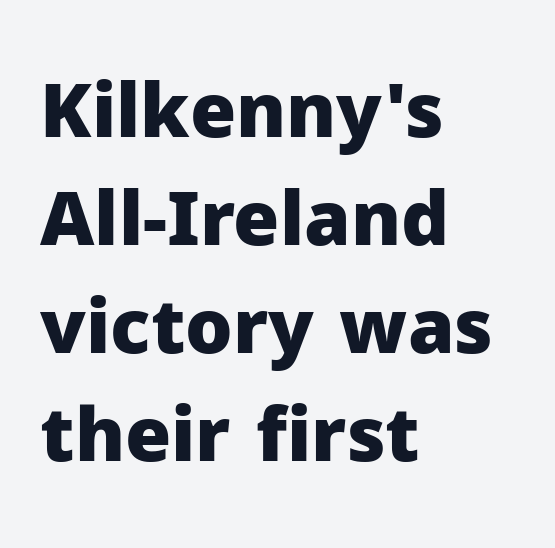
Q: Is the text bold? A: Yes.
Q: Is the text italic (slanted)? A: No, it is upright.
Q: Is the typeface a serif or a sans-serif typeface? A: Sans-serif.
Q: Is the text underlined? A: No.
Q: How is the paragraph aligned? A: Left-aligned.
Q: Is the spacing between letters normal or unusually wide? A: Normal.
Q: Is the spacing between lines tight, normal or loose? A: Normal.
Q: Width (condensed, normal, or wide)? A: Normal.
Q: Stroke contrast? A: Low.
Q: x-height? A: Medium.
Q: Monospaced? A: No.
